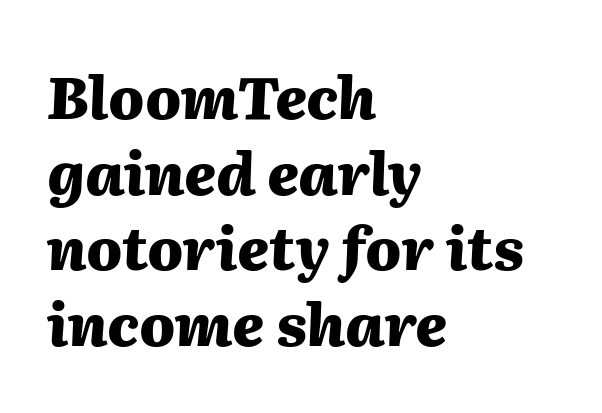
Q: Is the text bold? A: Yes.
Q: Is the text italic (slanted)? A: Yes, it leans right by about 2 degrees.
Q: Is the text underlined? A: No.
Q: How is the paragraph aligned? A: Left-aligned.
Q: Is the spacing between letters normal or unusually wide? A: Normal.
Q: Is the spacing between lines tight, normal or loose? A: Normal.
Q: Width (condensed, normal, or wide)? A: Normal.
Q: Stroke contrast? A: Medium.
Q: x-height? A: Medium.
Q: Monospaced? A: No.
